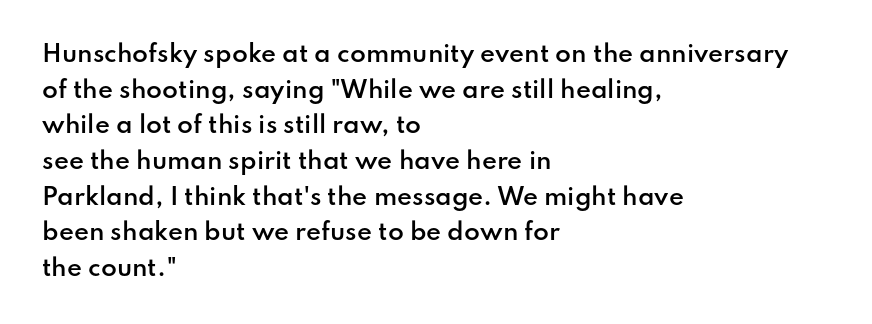
{"italic": "no", "bold": "semi", "underline": "no", "align": "left", "line_spacing": "normal", "line_spacing_ratio": 1.55, "letter_spacing": "normal", "letter_spacing_em": 0.0, "glyph_px": 23}
